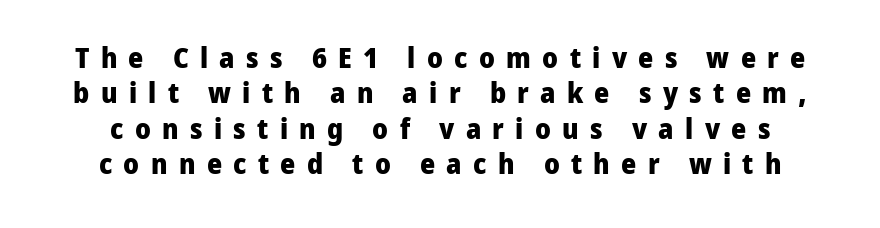
Do the characters align in a grid? No, the font is proportional. Glyph-to-glyph distance is far greater than everyday printed text. Letterform terminals end flat and unadorned throughout the passage. Italic? Not at all — the glyphs are vertical.
